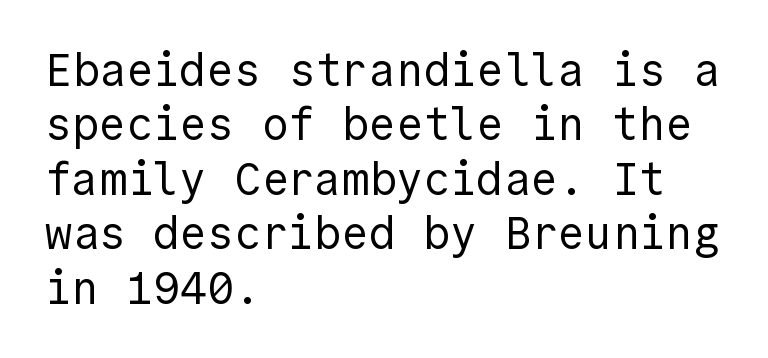
{"serif": "no", "italic": "no", "bold": "no", "weight": "regular", "width": "normal", "x_height": "medium", "underline": "no", "align": "left", "line_spacing_ratio": 1.21, "letter_spacing": "normal", "letter_spacing_em": 0.0, "glyph_px": 45}
